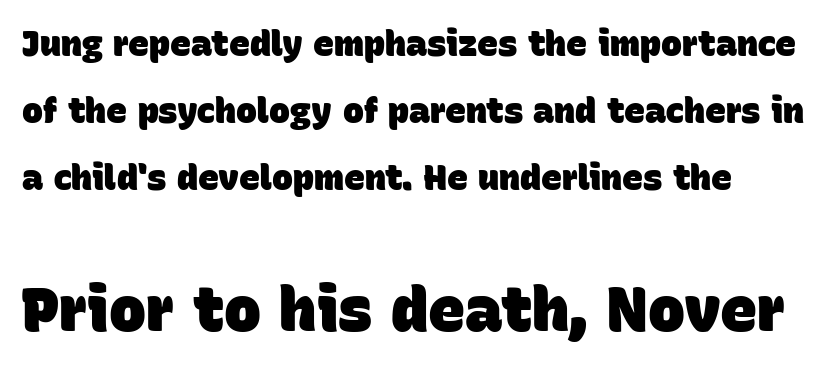
{"serif": "no", "bold": "yes", "weight": "heavy", "width": "normal", "stroke_contrast": "low", "x_height": "large", "monospaced": "no", "underline": "no", "align": "left", "line_spacing": "loose", "line_spacing_ratio": 1.91, "letter_spacing": "normal", "letter_spacing_em": 0.0, "larger_block": "second", "size_ratio": 1.77, "glyph_px": 62}
